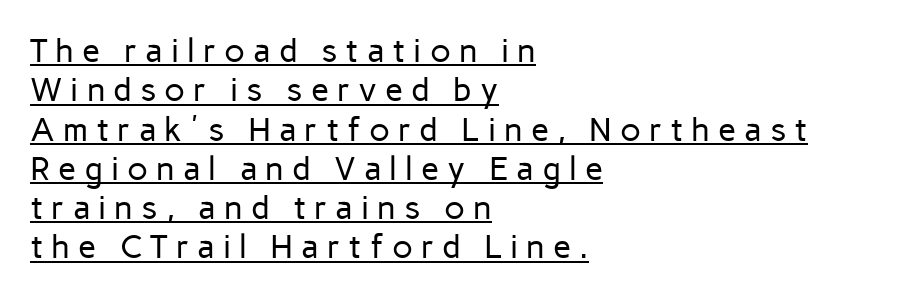
{"serif": "no", "italic": "no", "bold": "no", "weight": "regular", "width": "normal", "stroke_contrast": "low", "x_height": "medium", "monospaced": "no", "underline": "yes", "align": "left", "line_spacing_ratio": 1.19, "letter_spacing": "wide", "letter_spacing_em": 0.24, "glyph_px": 33}
